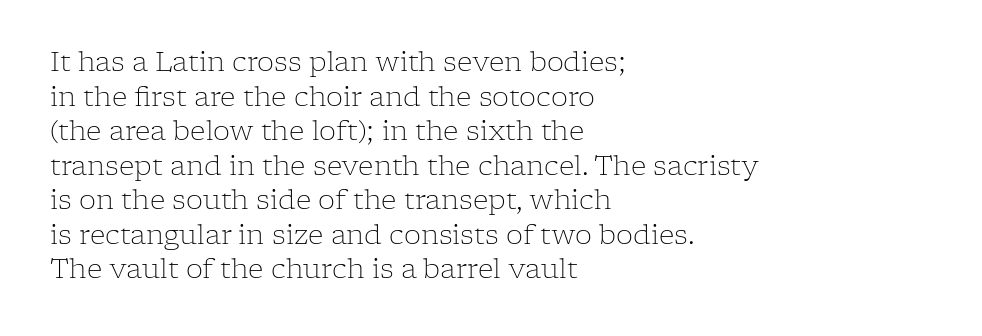
The block of text has a typical density, with ordinary space between rows. Which margin do the lines hug? The left one — the right edge is uneven. The space directly below the letters is spotless. This is the regular roman posture of the typeface. Does extra space separate the letters? No, they use regular spacing.
